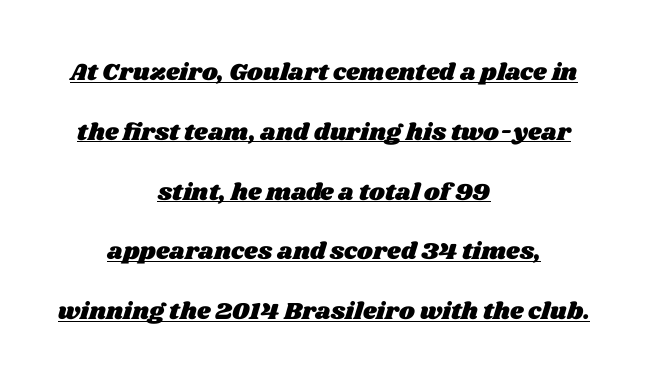
{"underline": "yes", "align": "center", "line_spacing": "loose", "line_spacing_ratio": 2.49, "letter_spacing": "normal", "letter_spacing_em": 0.0, "glyph_px": 24}
